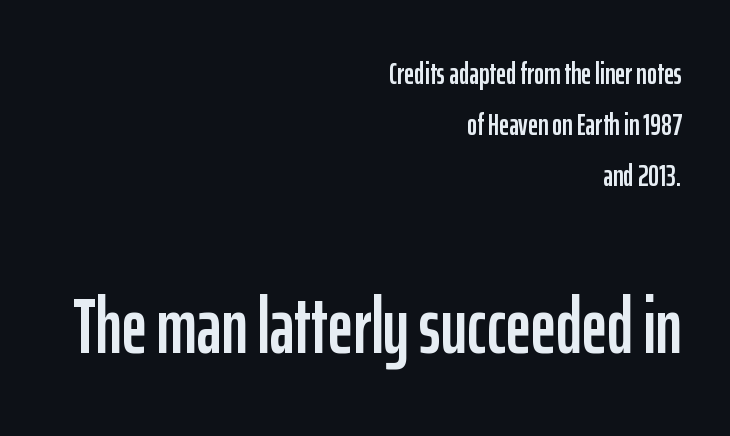
{"serif": "no", "italic": "no", "width": "condensed", "stroke_contrast": "low", "x_height": "medium", "monospaced": "no", "underline": "no", "align": "right", "line_spacing": "normal", "line_spacing_ratio": 1.65, "letter_spacing": "normal", "letter_spacing_em": 0.0, "larger_block": "second", "size_ratio": 2.52, "glyph_px": 78}
